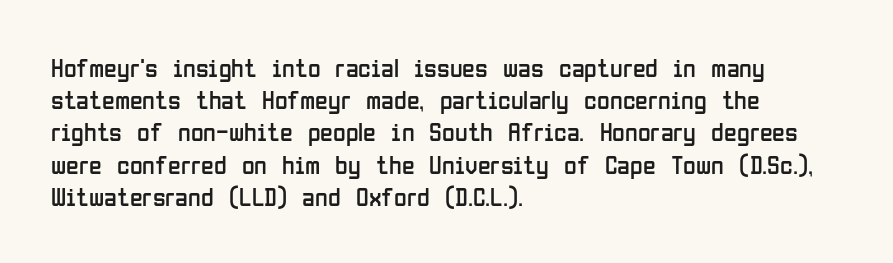
No letter is thick-stroked: the sample isn't bold. The lettering stays uniformly vertical, giving the passage a roman look. This sample uses plain, unmodified letter spacing. These lines stack with their left ends in a neat column. The gap between lines stays unmarked.
